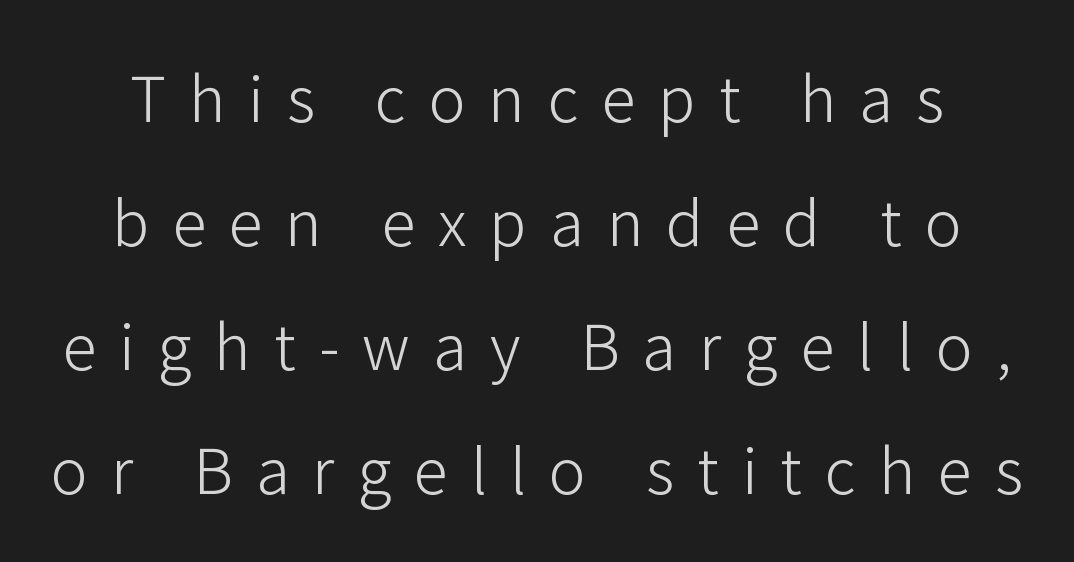
{"serif": "no", "italic": "no", "bold": "no", "weight": "light", "width": "normal", "stroke_contrast": "low", "x_height": "medium", "monospaced": "no", "underline": "no", "line_spacing": "loose", "line_spacing_ratio": 2.0, "letter_spacing": "wide", "letter_spacing_em": 0.37, "glyph_px": 62}
